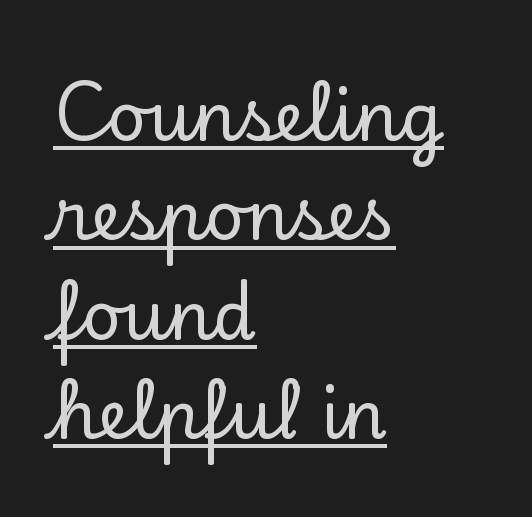
The image shows 68 px text type, upright; set left-aligned, normal line spacing (1.46x), normal letter spacing, underlined; low stroke contrast and a small x-height.
